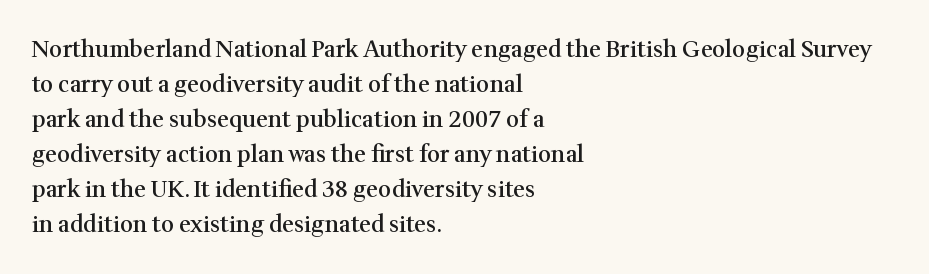
The image shows 23 px text type, upright; set left-aligned, normal line spacing (1.52x), normal letter spacing, not underlined.
